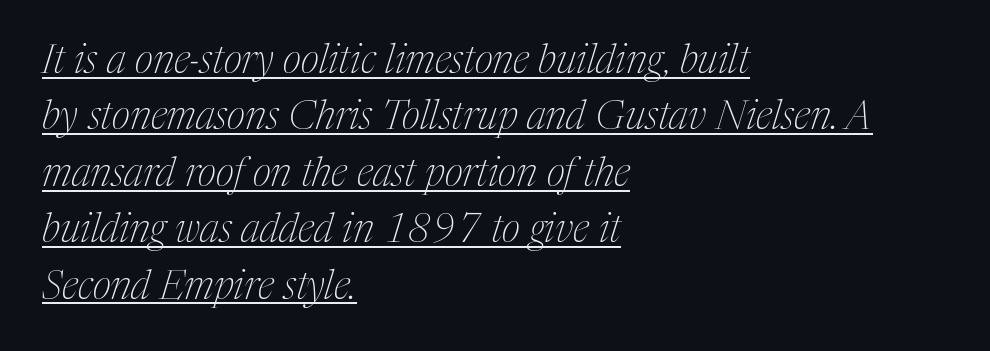
The face used here is proportionally spaced, like ordinary book or web type. This sample keeps an unexceptional amount of space between lines. These glyphs show unthickened strokes, regular width or finer. This rendering features underlined lettering.
